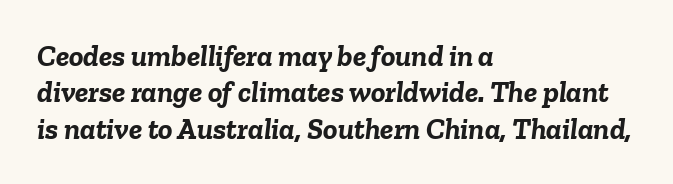
Is the block centered? No — it sits flush against the left margin. In terms of weight, the rendering is a true, heavy bold. These lines were composed using italics. Is this a fixed-width face? No — the glyphs have proportional, varying widths.
